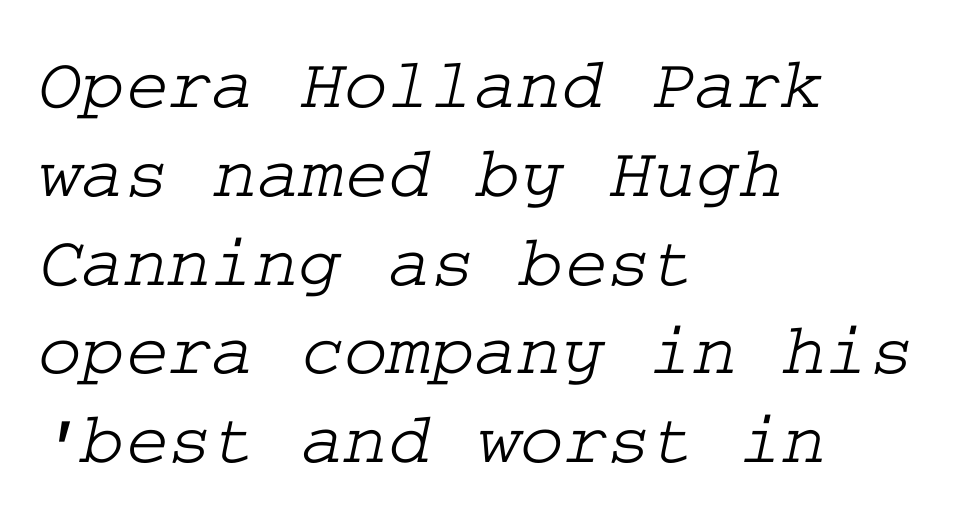
Q: Is the typeface a serif or a sans-serif typeface? A: Serif.
Q: Is the text underlined? A: No.
Q: How is the paragraph aligned? A: Left-aligned.
Q: Is the spacing between letters normal or unusually wide? A: Normal.
Q: Width (condensed, normal, or wide)? A: Wide.
Q: Stroke contrast? A: Low.
Q: x-height? A: Medium.
